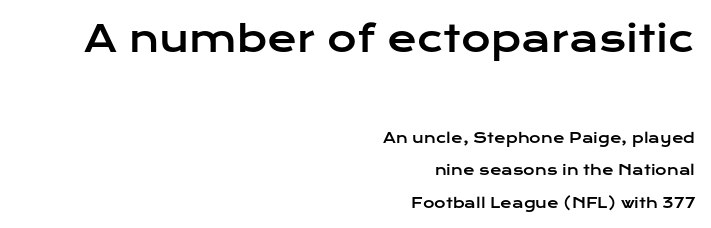
{"serif": "no", "italic": "no", "width": "wide", "stroke_contrast": "low", "x_height": "medium", "monospaced": "no", "underline": "no", "align": "right", "line_spacing": "loose", "line_spacing_ratio": 2.33, "letter_spacing": "normal", "letter_spacing_em": 0.0, "larger_block": "first", "size_ratio": 2.57, "glyph_px": 36}
